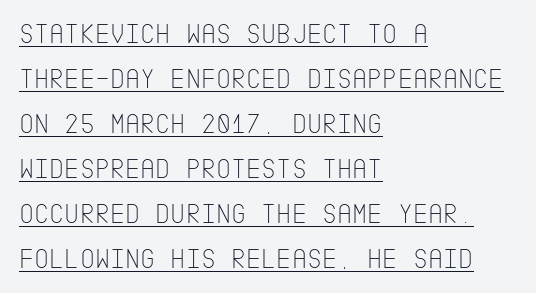
The image shows 29 px thin, condensed sans-serif type, upright; set left-aligned, normal line spacing (1.55x), normal letter spacing, underlined; low stroke contrast and a large x-height.
